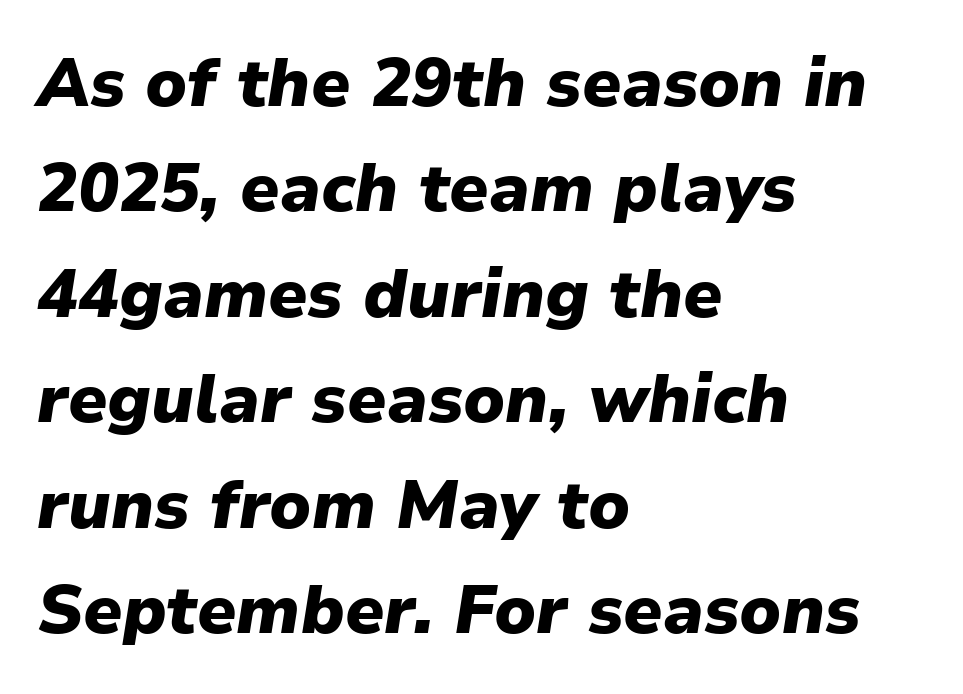
Tracking here is standard; glyphs follow each other at the usual distance. Proportional: the letters do not fall into vertical columns. Whoever set this chose a conventional vertical rhythm. A clean baseline with only descenders dipping below it. The letters are slanted; this is an italic face. Where is the straight margin? On the left.
